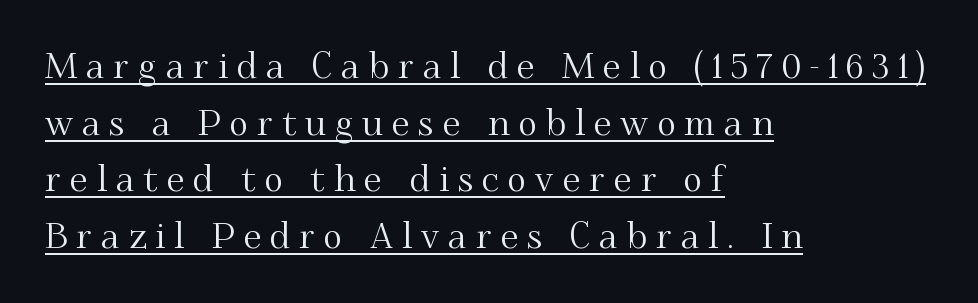
Q: Is the text italic (slanted)? A: No, it is upright.
Q: Is the typeface a serif or a sans-serif typeface? A: Serif.
Q: Is the text underlined? A: Yes.
Q: How is the paragraph aligned? A: Left-aligned.
Q: Is the spacing between letters normal or unusually wide? A: Unusually wide.
Q: Is the spacing between lines tight, normal or loose? A: Normal.
Q: Width (condensed, normal, or wide)? A: Normal.
Q: Stroke contrast? A: Medium.
Q: x-height? A: Small.
Q: Monospaced? A: No.
